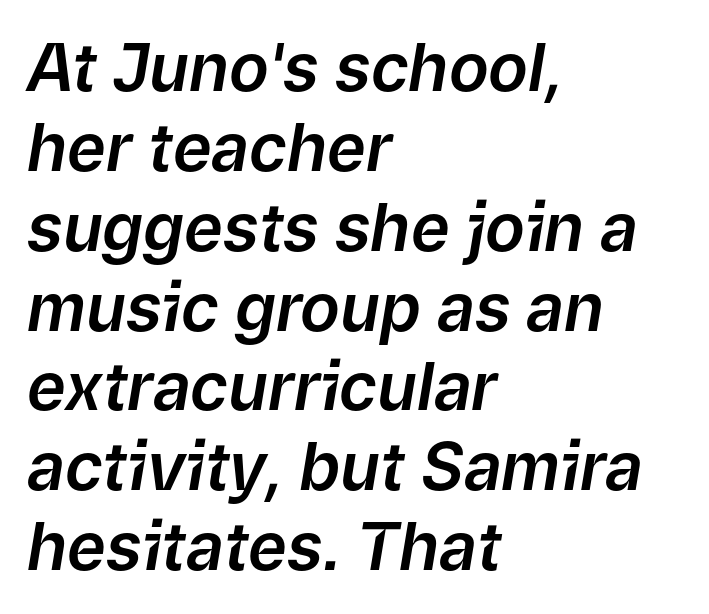
The image shows 66 px text type, italic (leaning right); set left-aligned, line spacing 1.21x, normal letter spacing, not underlined; low stroke contrast and a medium x-height.
